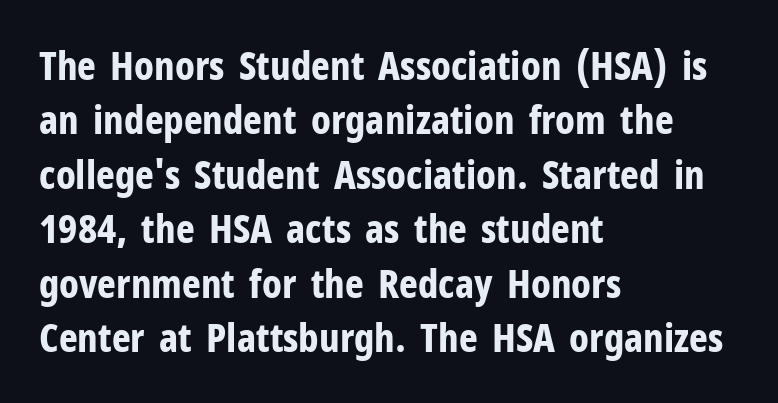
Whoever set this chose a conventional vertical rhythm. Is the type bold? Yes — the strokes are clearly thick and heavy. Nobody drew a line under any word here. The rendering keeps characters at their native spacing. What kind of face is this? One without serifs — a sans.
